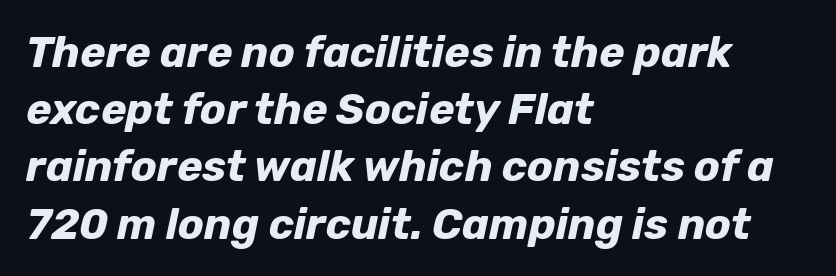
Character widths vary here, with narrow letters taking less room than wide ones. Only glyphs here, with clear space below each row. Evenly set lines give the paragraph a standard silhouette. Students, note that the glyphs here touch the page at normal intervals. Weight: bold. Does the lettering tilt? It does — this is italic.
